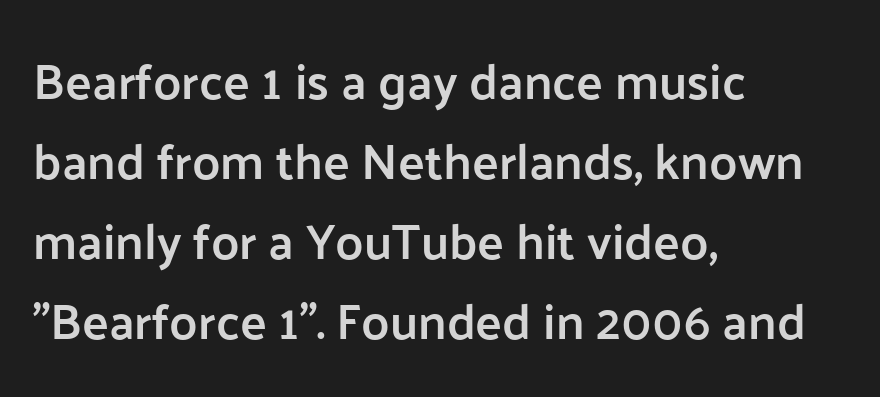
Letterform terminals end flat and unadorned throughout the passage. Style check: upright. Descenders hang freely into open space. The rendering uses a moderate line-height, typical for paragraphs. There is no visible air inserted between adjacent glyphs.
